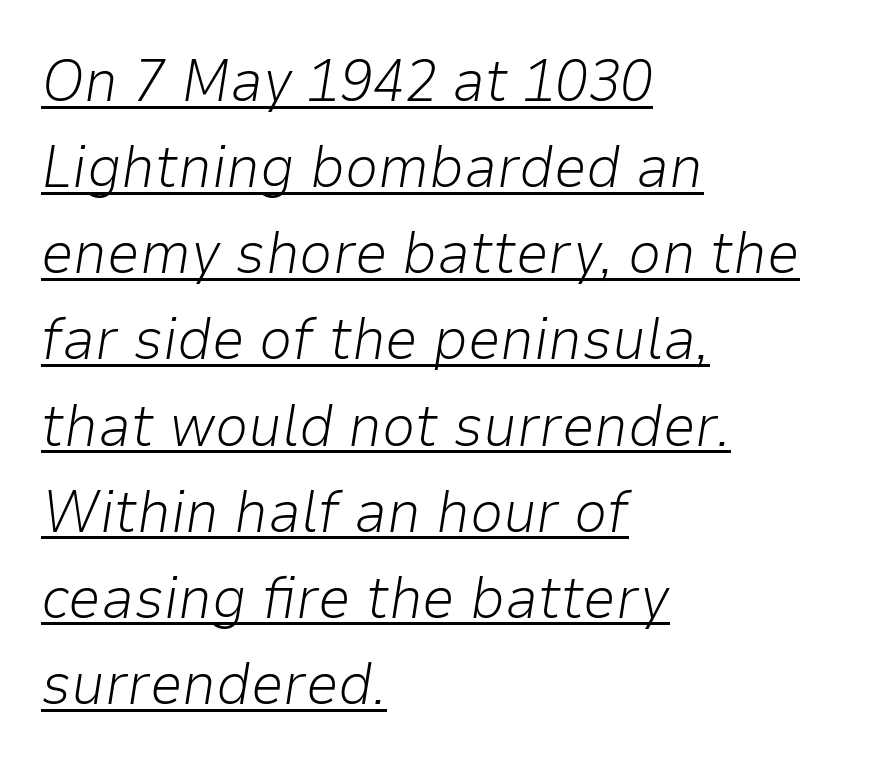
Q: Is the text bold? A: No.
Q: Is the text italic (slanted)? A: Yes, it leans right by about 9 degrees.
Q: Is the text underlined? A: Yes.
Q: How is the paragraph aligned? A: Left-aligned.
Q: Is the spacing between letters normal or unusually wide? A: Normal.
Q: Is the spacing between lines tight, normal or loose? A: Normal.
Q: Width (condensed, normal, or wide)? A: Normal.
Q: Stroke contrast? A: Low.
Q: x-height? A: Medium.
Q: Monospaced? A: No.
